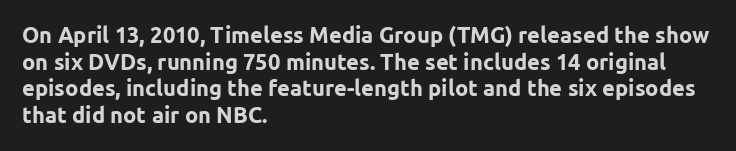
The image shows 22 px bold type, upright; set left-aligned, line spacing 1.21x, normal letter spacing, not underlined.
